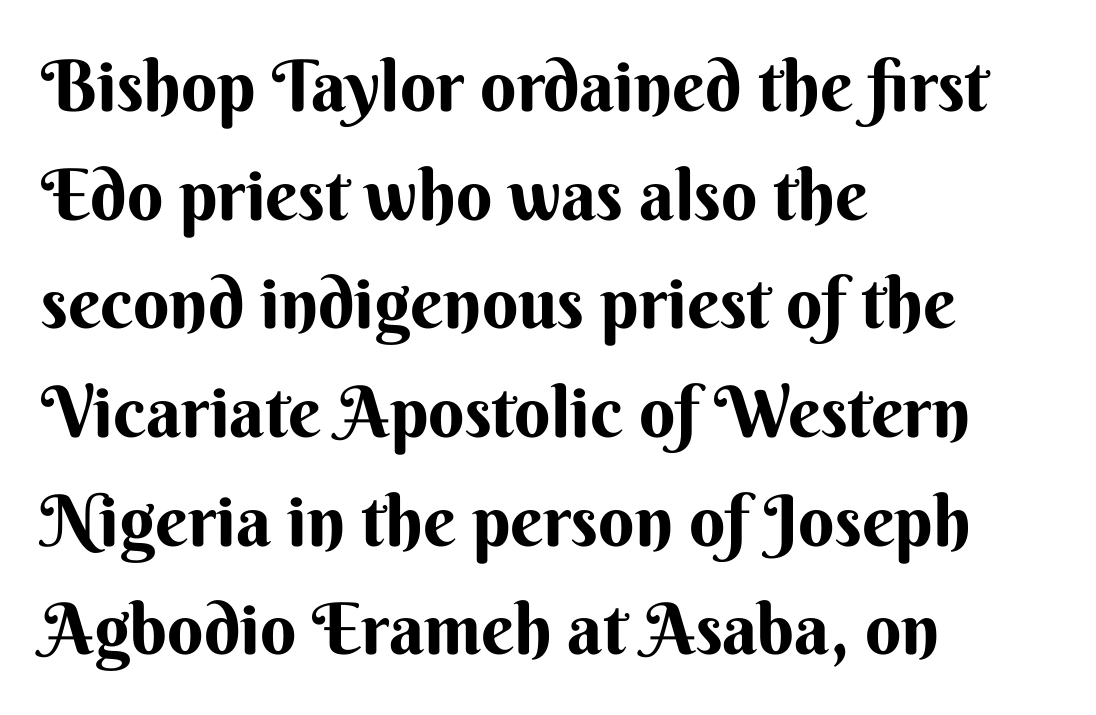
{"serif": "no", "italic": "no", "bold": "yes", "weight": "bold", "width": "normal", "stroke_contrast": "medium", "x_height": "small", "monospaced": "no", "underline": "no", "align": "left", "line_spacing": "normal", "line_spacing_ratio": 1.53, "letter_spacing": "normal", "letter_spacing_em": 0.0, "glyph_px": 71}
